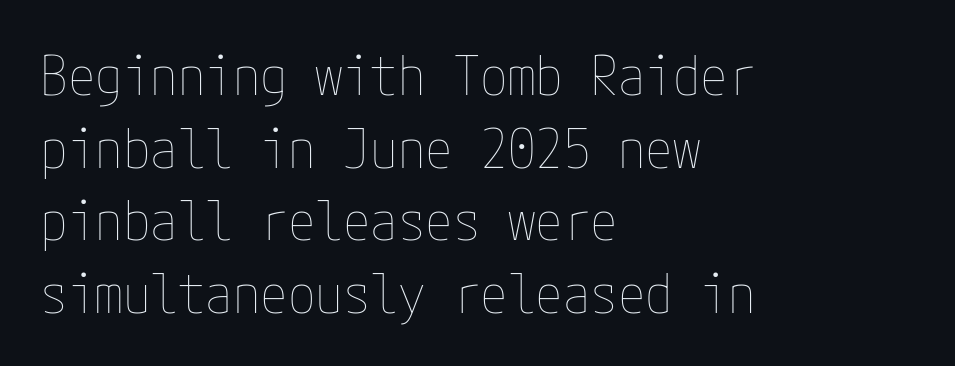
Q: Is the text bold? A: No.
Q: Is the text italic (slanted)? A: No, it is upright.
Q: Is the text underlined? A: No.
Q: How is the paragraph aligned? A: Left-aligned.
Q: Is the spacing between letters normal or unusually wide? A: Normal.
Q: Is the spacing between lines tight, normal or loose? A: Normal.
Q: Width (condensed, normal, or wide)? A: Condensed.
Q: Stroke contrast? A: Low.
Q: x-height? A: Medium.
